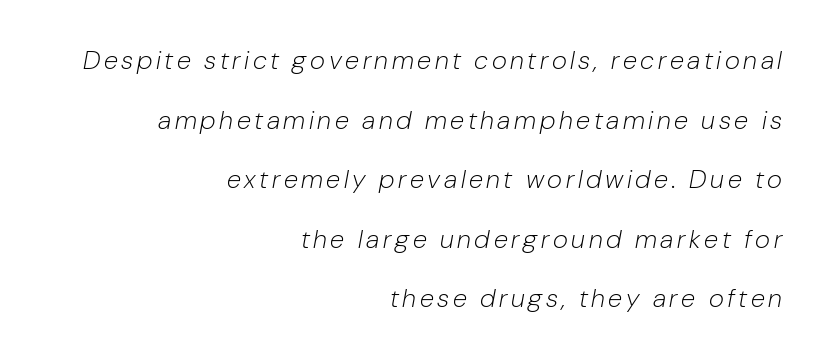
{"italic": "yes", "lean": "right", "slant_degrees": 10, "bold": "no", "underline": "no", "align": "right", "line_spacing": "loose", "line_spacing_ratio": 2.29, "glyph_px": 26}
